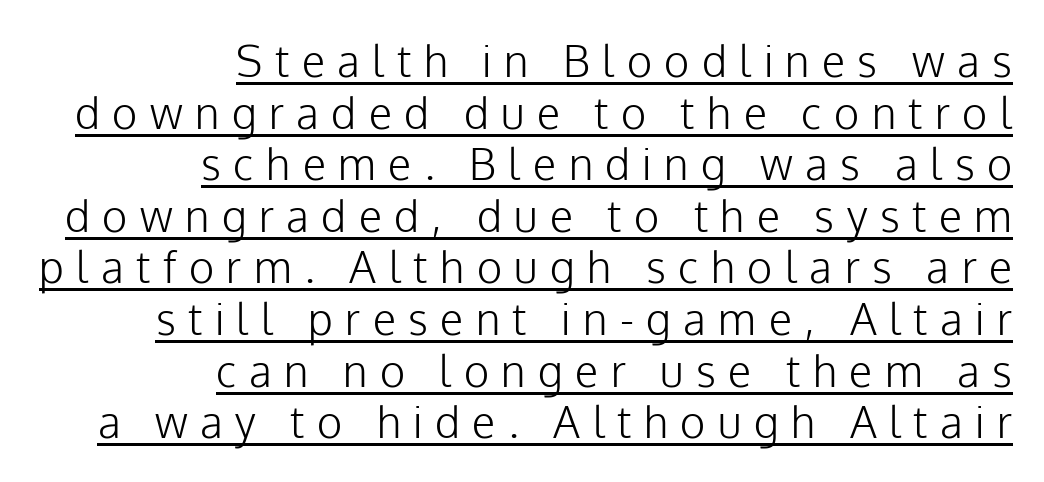
{"serif": "no", "italic": "no", "bold": "no", "weight": "light", "width": "normal", "stroke_contrast": "low", "x_height": "medium", "monospaced": "no", "underline": "yes", "align": "right", "line_spacing_ratio": 1.2, "letter_spacing": "wide", "letter_spacing_em": 0.29, "glyph_px": 43}
